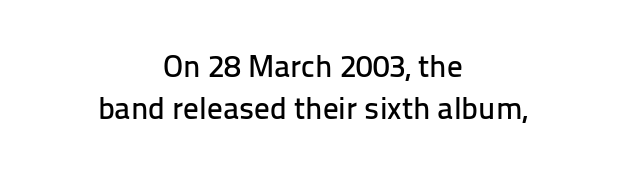
Q: Is the text italic (slanted)? A: No, it is upright.
Q: Is the typeface a serif or a sans-serif typeface? A: Sans-serif.
Q: Is the text underlined? A: No.
Q: How is the paragraph aligned? A: Centered.
Q: Is the spacing between letters normal or unusually wide? A: Normal.
Q: Is the spacing between lines tight, normal or loose? A: Normal.
Q: Width (condensed, normal, or wide)? A: Normal.
Q: Stroke contrast? A: Low.
Q: x-height? A: Medium.
Q: Monospaced? A: No.
